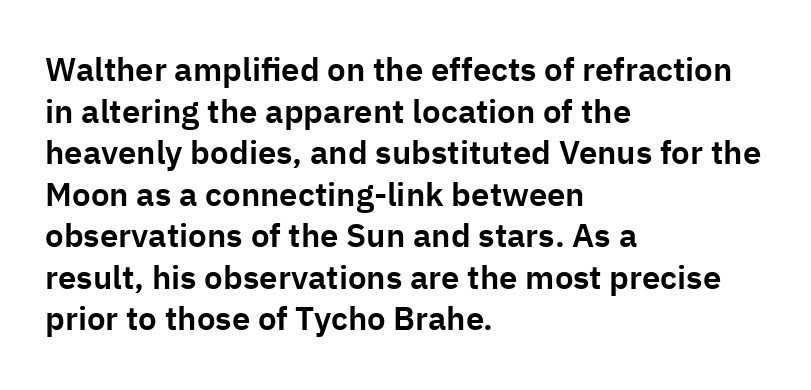
{"serif": "no", "italic": "no", "width": "normal", "stroke_contrast": "low", "x_height": "medium", "monospaced": "no", "underline": "no", "align": "left", "line_spacing": "normal", "line_spacing_ratio": 1.26, "letter_spacing": "normal", "letter_spacing_em": 0.0, "glyph_px": 33}
